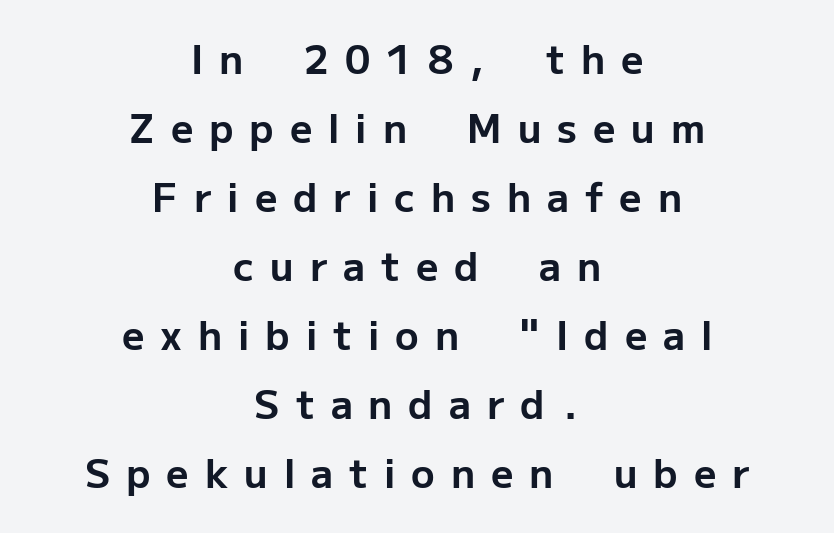
The image shows 39 px bold sans-serif type, upright; set centered, line spacing 1.77x, unusually wide letter spacing (+0.41 em), not underlined; low stroke contrast and a medium x-height.
